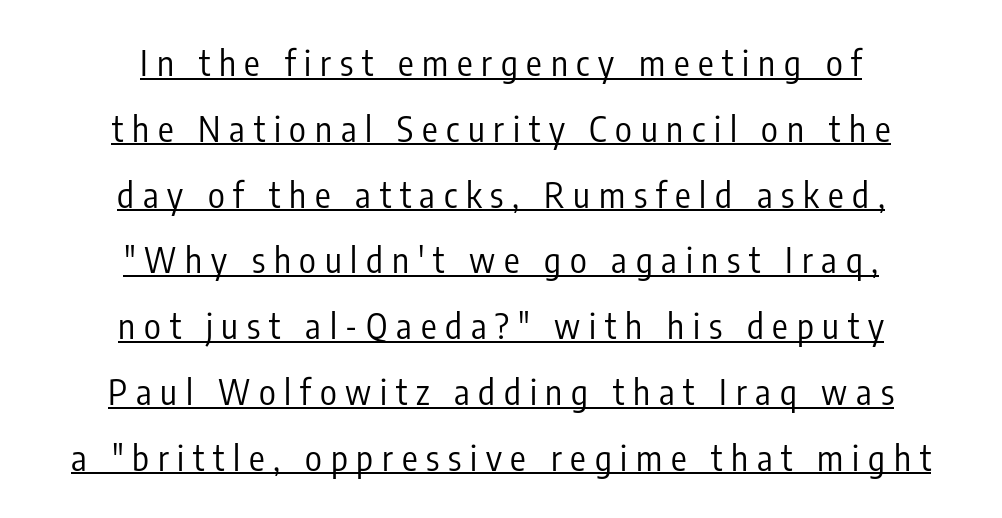
{"serif": "no", "italic": "no", "bold": "no", "weight": "regular", "width": "condensed", "stroke_contrast": "low", "x_height": "medium", "monospaced": "no", "underline": "yes", "align": "center", "line_spacing_ratio": 1.88, "letter_spacing": "wide", "letter_spacing_em": 0.25, "glyph_px": 35}
